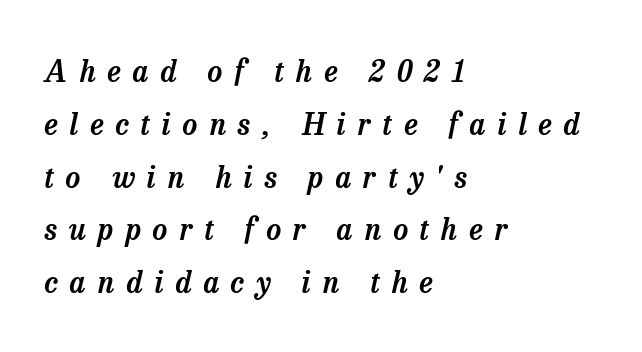
These lines are rendered in a variable-pitch font. The typography opts for an oblique posture over an upright one. The letterforms stand isolated, each surrounded by extra space. A typesetter would label this face a serif. The paragraph shown leans on its left margin. Underlining? Definitely not there.
